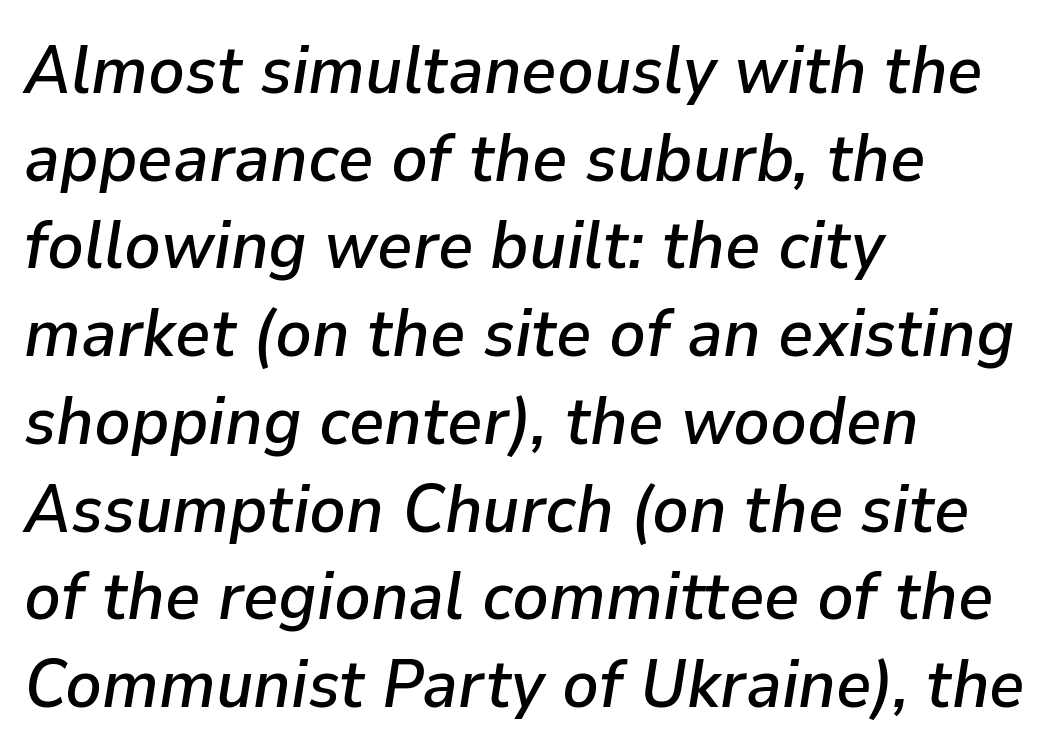
Slant detected: the letters are inclined. Leftover space on each line is placed entirely after the last word. This sample keeps an unexceptional amount of space between lines. Nobody drew a line under any word here.
